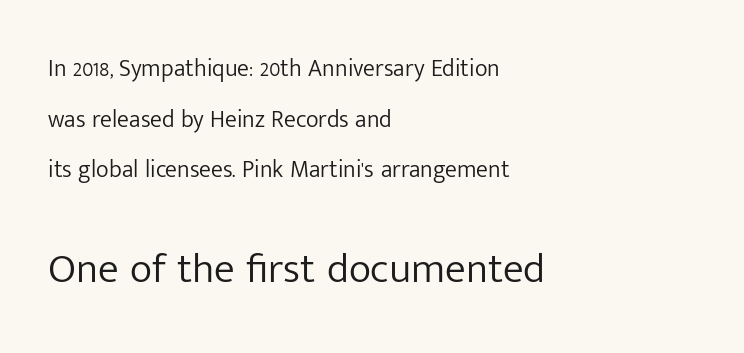
The image shows 42 px light sans-serif type, upright; set left-aligned, loose line spacing (2.11x), normal letter spacing, not underlined; the second (bottom) block is 1.75x larger; low stroke contrast and a medium x-height.
